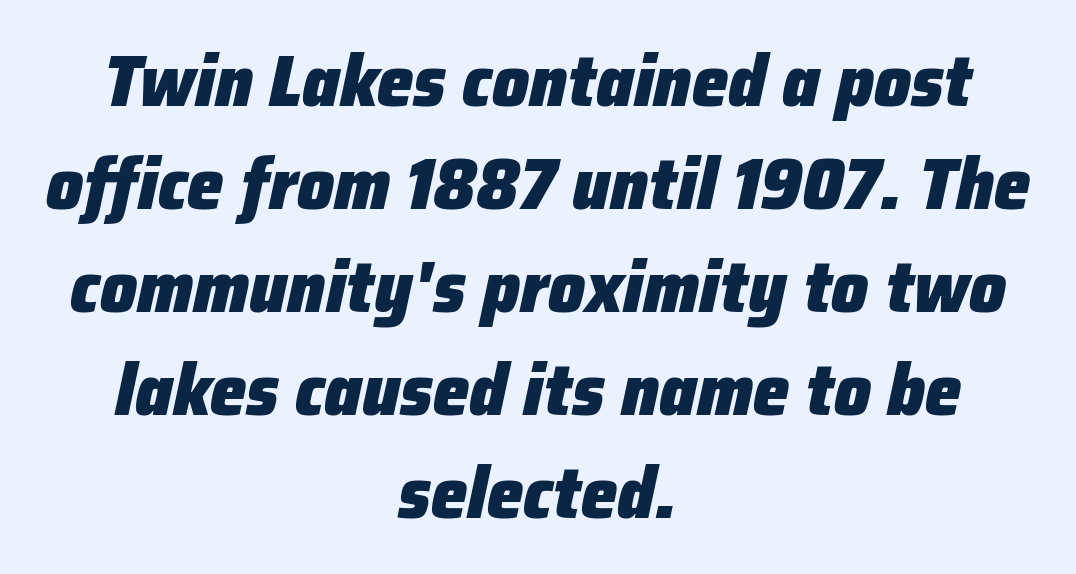
Q: Is the text bold? A: Yes.
Q: Is the text italic (slanted)? A: Yes, it leans right by about 12 degrees.
Q: Is the text underlined? A: No.
Q: How is the paragraph aligned? A: Centered.
Q: Is the spacing between letters normal or unusually wide? A: Normal.
Q: Is the spacing between lines tight, normal or loose? A: Normal.
Q: Width (condensed, normal, or wide)? A: Normal.
Q: Stroke contrast? A: Low.
Q: x-height? A: Medium.
Q: Monospaced? A: No.
